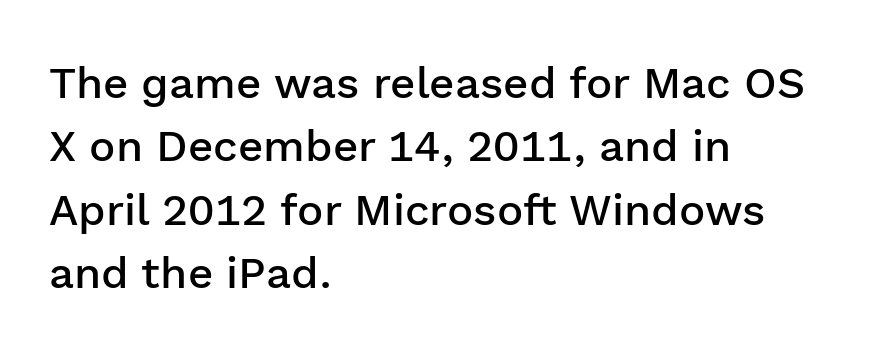
Q: Is the text bold? A: Semi-bold.
Q: Is the text italic (slanted)? A: No, it is upright.
Q: Is the typeface a serif or a sans-serif typeface? A: Sans-serif.
Q: Is the text underlined? A: No.
Q: How is the paragraph aligned? A: Left-aligned.
Q: Is the spacing between letters normal or unusually wide? A: Normal.
Q: Is the spacing between lines tight, normal or loose? A: Normal.
Q: Width (condensed, normal, or wide)? A: Normal.
Q: Stroke contrast? A: Low.
Q: x-height? A: Medium.
Q: Monospaced? A: No.
